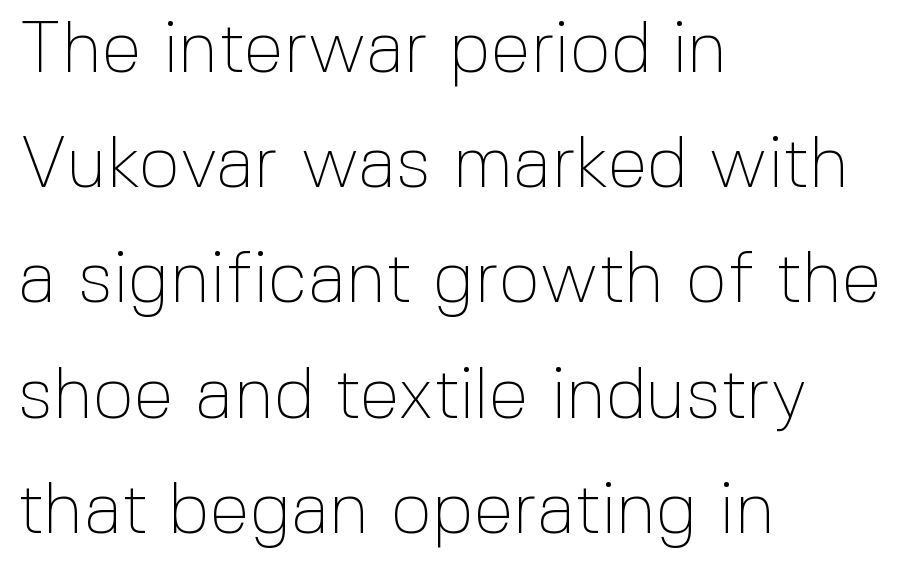
The designer left line spacing at the default. It's the straight-up-and-down kind of type. The rendering uses natural spacing where letterforms have individual widths. Look at the bottom of the vertical strokes: they stop flat, with no serifs.
